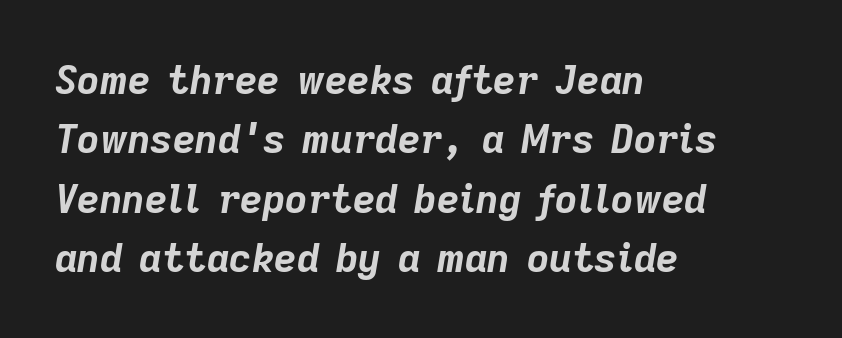
No word sits above an underline. Inter-character spacing is left at the font's built-in metrics. This sample has the flowing, uneven cadence of proportional lettering. Does the lettering tilt? It does — this is italic. Summary of vertical rhythm: regular, with standard interline spacing.
